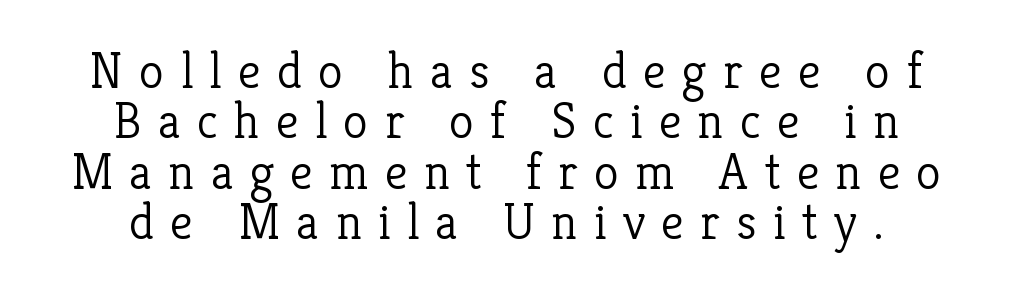
{"serif": "yes", "italic": "no", "bold": "no", "weight": "light", "width": "normal", "stroke_contrast": "low", "x_height": "medium", "monospaced": "no", "underline": "no", "align": "center", "line_spacing": "tight", "line_spacing_ratio": 0.99, "letter_spacing": "wide", "letter_spacing_em": 0.32, "glyph_px": 51}
